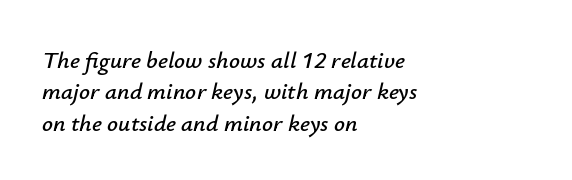
All the whitespace from short lines collects on the right. In terms of leading, this rendering sits right in the middle. The letterforms sit shoulder to shoulder at normal distance. Words float on clear page, feet unadorned.
